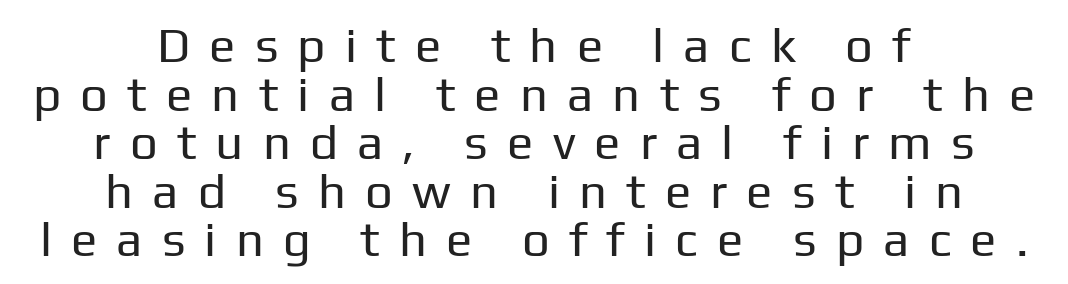
These lines are rendered in a variable-pitch font. What's the leading like? Squeezed, with rows nearly overlapping. Nobody drew a line under any word here. No letter is thick-stroked: the sample isn't bold.
